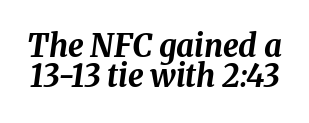
No extra tracking has been applied to these lines. Varying glyph widths throughout — classic text-font behaviour. The sample has been set heavy, in full bold. The rendering uses a small line-height, squeezing the rows.
